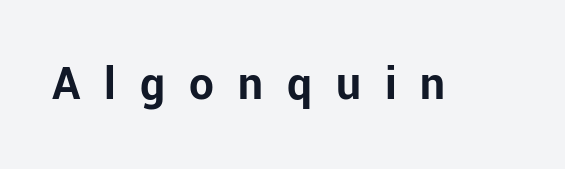
{"serif": "no", "italic": "no", "bold": "yes", "weight": "bold", "width": "normal", "stroke_contrast": "low", "x_height": "medium", "monospaced": "no", "underline": "no", "letter_spacing": "wide", "letter_spacing_em": 0.49, "glyph_px": 49}
